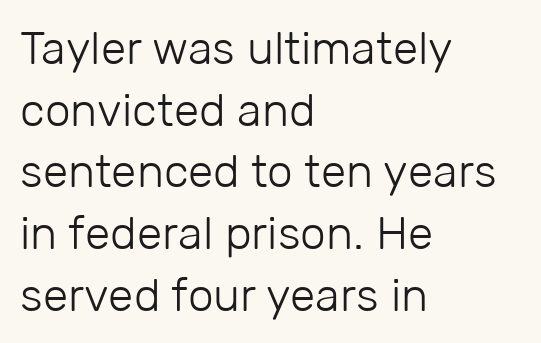
Q: Is the text bold? A: No.
Q: Is the text italic (slanted)? A: No, it is upright.
Q: Is the typeface a serif or a sans-serif typeface? A: Sans-serif.
Q: Is the text underlined? A: No.
Q: How is the paragraph aligned? A: Left-aligned.
Q: Is the spacing between letters normal or unusually wide? A: Normal.
Q: Is the spacing between lines tight, normal or loose? A: Normal.
Q: Width (condensed, normal, or wide)? A: Normal.
Q: Stroke contrast? A: Low.
Q: x-height? A: Medium.
Q: Monospaced? A: No.
